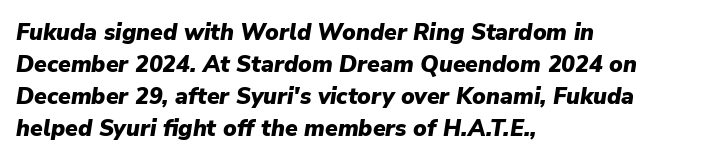
The image shows 23 px bold type, italic (leaning right); set left-aligned, normal line spacing (1.39x), normal letter spacing, not underlined.
